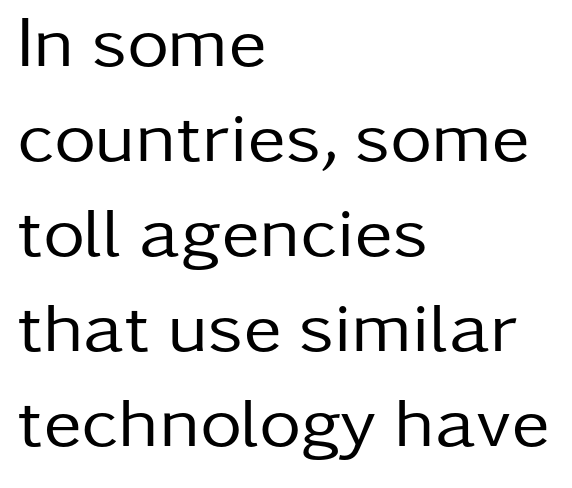
The image shows 72 px regular-weight sans-serif type, upright; set left-aligned, normal line spacing (1.32x), normal letter spacing, not underlined; low stroke contrast and a medium x-height.
